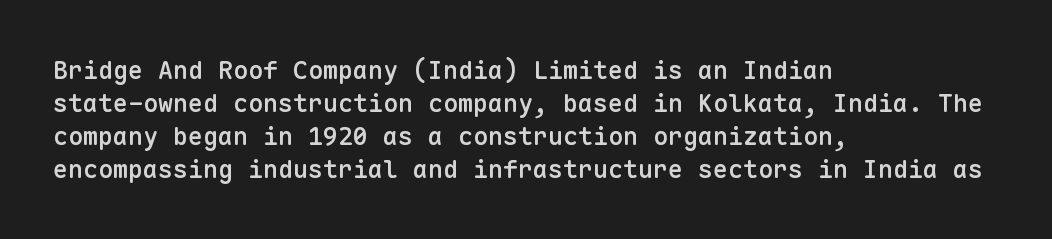
{"italic": "no", "bold": "semi", "underline": "no", "align": "left", "line_spacing": "normal", "line_spacing_ratio": 1.32, "letter_spacing": "normal", "letter_spacing_em": 0.0, "glyph_px": 25}
